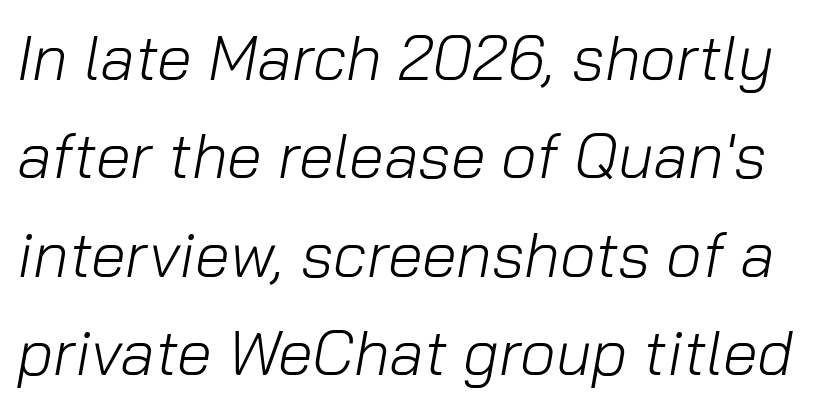
{"italic": "yes", "lean": "right", "slant_degrees": 10, "bold": "no", "weight": "light", "width": "normal", "stroke_contrast": "low", "x_height": "medium", "monospaced": "no", "underline": "no", "line_spacing": "normal", "line_spacing_ratio": 1.56, "letter_spacing": "normal", "letter_spacing_em": 0.0, "glyph_px": 63}
